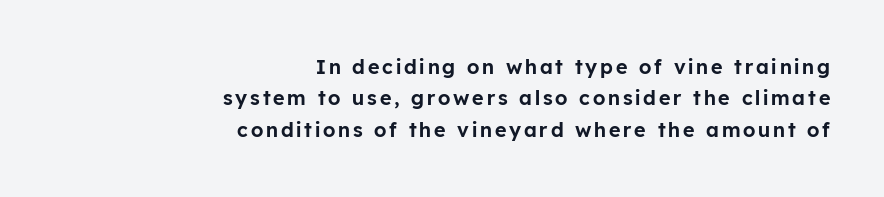
The lettering holds an erect, upright posture throughout. Clear beneath every line of the passage. The leading is moderate, giving the passage an even texture. Layout note: lines flush right.
